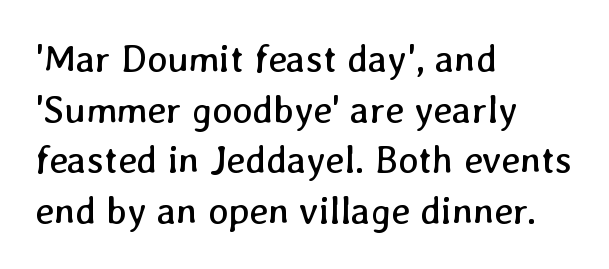
These lines are rendered in a variable-pitch font. Between one letter and the next there's only the usual sliver of space. The area under the type is left untouched. Summary of vertical rhythm: regular, with standard interline spacing. The ragged edge is on the right, which tells us the setting is flush left.
